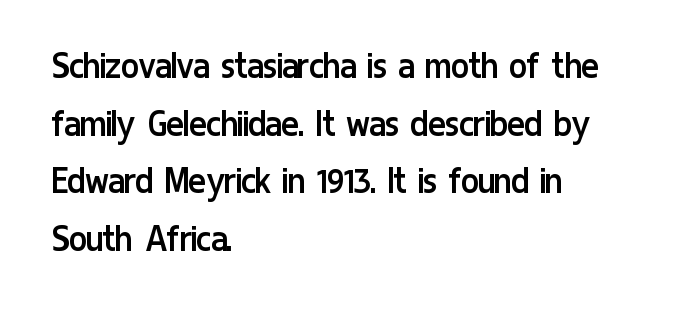
Weight class: somewhere from thin through regular. Proportional: the letters do not fall into vertical columns. Does the lettering tilt? It doesn't — this is upright. Students, observe: this is what conventionally led text looks like. Alignment: flush left.
